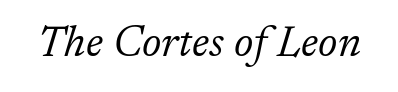
The image shows 43 px light serif type, italic (leaning right); set normal letter spacing, not underlined; low stroke contrast and a medium x-height.
